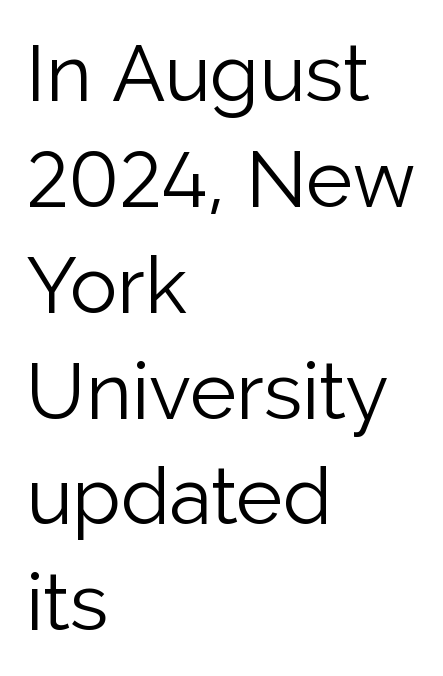
{"serif": "no", "italic": "no", "bold": "no", "weight": "light", "width": "normal", "stroke_contrast": "low", "x_height": "medium", "monospaced": "no", "underline": "no", "align": "left", "line_spacing": "normal", "line_spacing_ratio": 1.34, "letter_spacing": "normal", "letter_spacing_em": 0.0, "glyph_px": 79}
